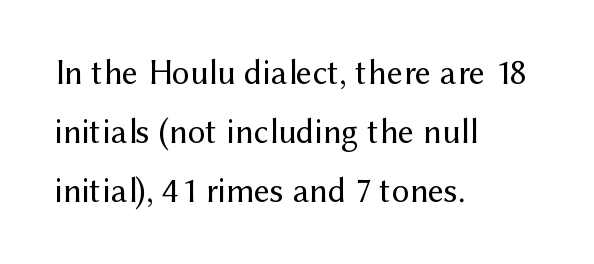
Q: Is the text bold? A: No.
Q: Is the text italic (slanted)? A: No, it is upright.
Q: Is the typeface a serif or a sans-serif typeface? A: Sans-serif.
Q: Is the text underlined? A: No.
Q: How is the paragraph aligned? A: Left-aligned.
Q: Is the spacing between letters normal or unusually wide? A: Normal.
Q: Is the spacing between lines tight, normal or loose? A: Normal.
Q: Width (condensed, normal, or wide)? A: Normal.
Q: Stroke contrast? A: Medium.
Q: x-height? A: Medium.
Q: Monospaced? A: No.
